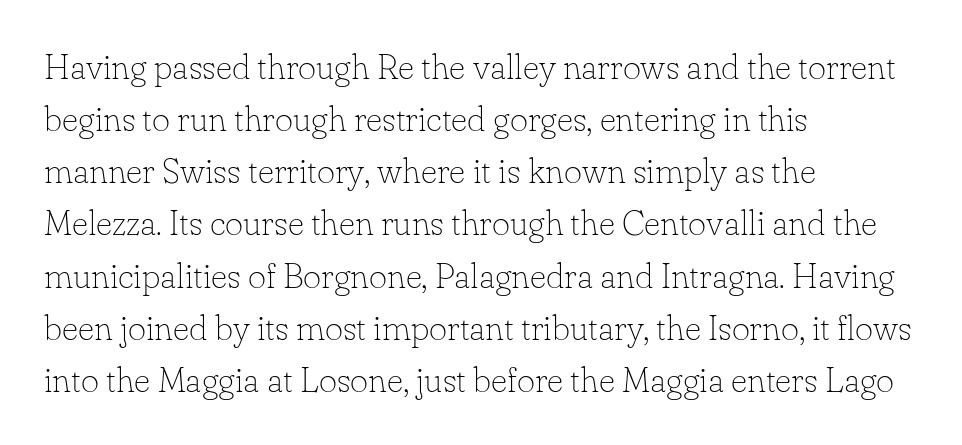
{"serif": "yes", "italic": "no", "bold": "no", "weight": "thin", "width": "normal", "stroke_contrast": "low", "x_height": "small", "monospaced": "no", "underline": "no", "align": "left", "line_spacing": "normal", "line_spacing_ratio": 1.49, "letter_spacing": "normal", "letter_spacing_em": 0.0, "glyph_px": 35}
